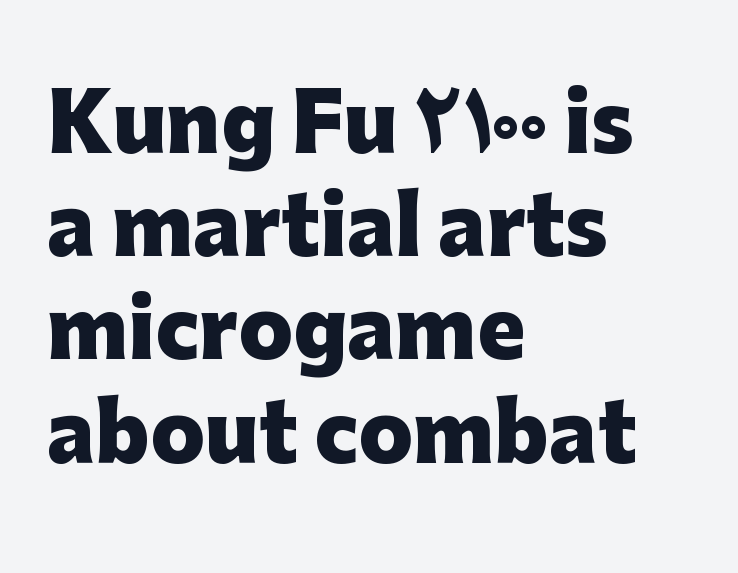
{"serif": "no", "italic": "no", "bold": "yes", "weight": "heavy", "width": "normal", "stroke_contrast": "low", "x_height": "medium", "monospaced": "no", "underline": "no", "align": "left", "line_spacing": "normal", "line_spacing_ratio": 1.29, "letter_spacing": "normal", "letter_spacing_em": 0.0, "glyph_px": 80}
